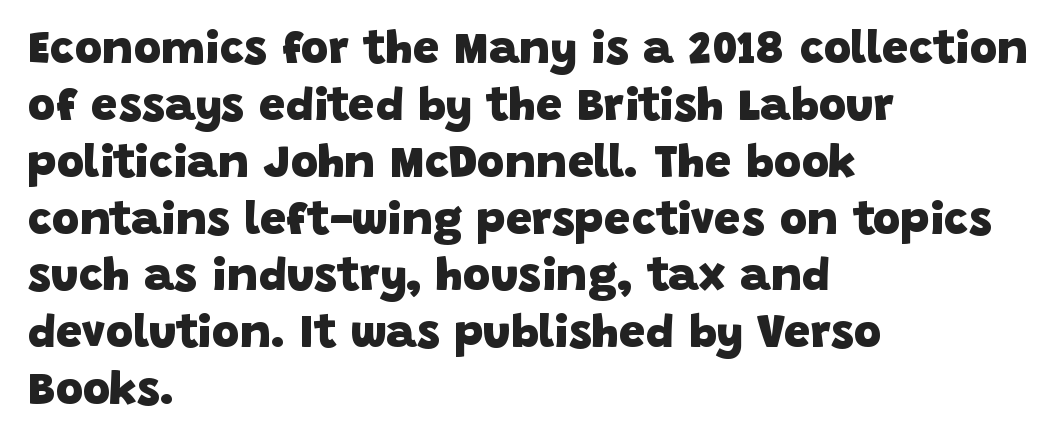
Q: Is the text bold? A: Yes.
Q: Is the typeface a serif or a sans-serif typeface? A: Sans-serif.
Q: Is the text underlined? A: No.
Q: How is the paragraph aligned? A: Left-aligned.
Q: Is the spacing between letters normal or unusually wide? A: Normal.
Q: Width (condensed, normal, or wide)? A: Normal.
Q: Stroke contrast? A: Low.
Q: x-height? A: Large.
Q: Monospaced? A: No.
